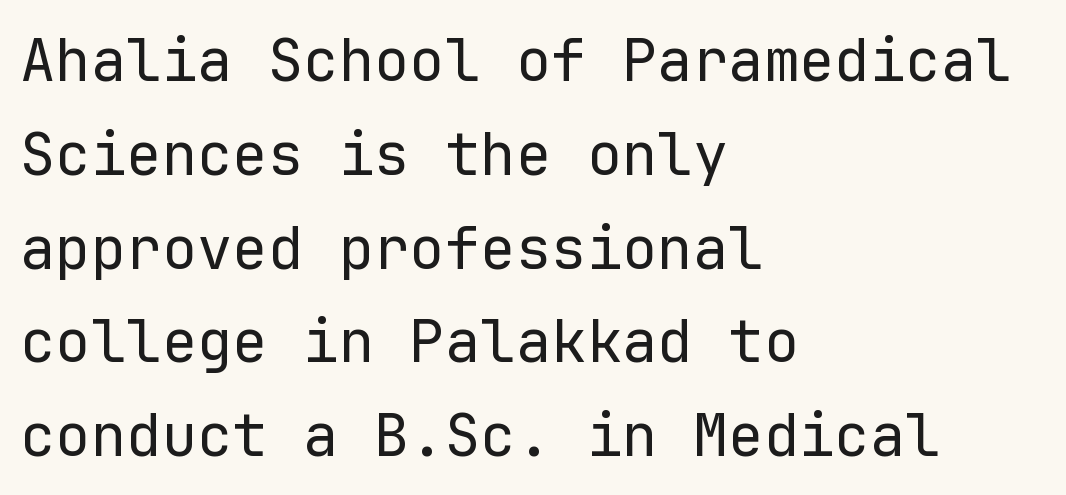
{"serif": "no", "italic": "no", "bold": "no", "weight": "regular", "width": "normal", "stroke_contrast": "low", "x_height": "medium", "monospaced": "yes", "underline": "no", "align": "left", "line_spacing": "normal", "line_spacing_ratio": 1.59, "letter_spacing": "normal", "letter_spacing_em": 0.0, "glyph_px": 59}
